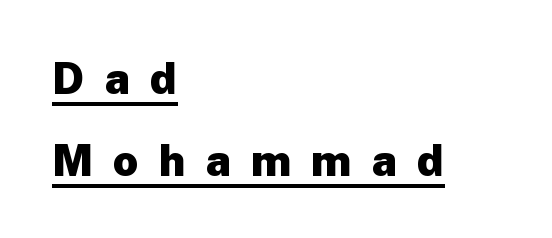
The image shows 44 px heavy sans-serif type, upright; set left-aligned, line spacing 1.86x, unusually wide letter spacing (+0.45 em), underlined; low stroke contrast and a medium x-height.
